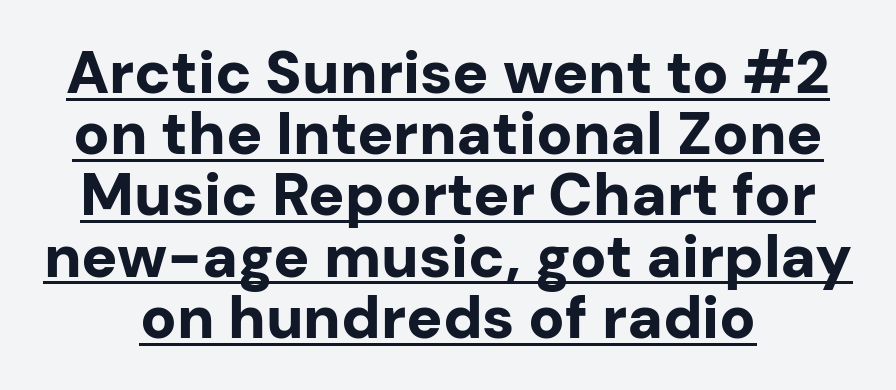
The image shows 60 px bold sans-serif type, upright; set tight line spacing (1.02x), normal letter spacing, underlined; low stroke contrast and a medium x-height.
